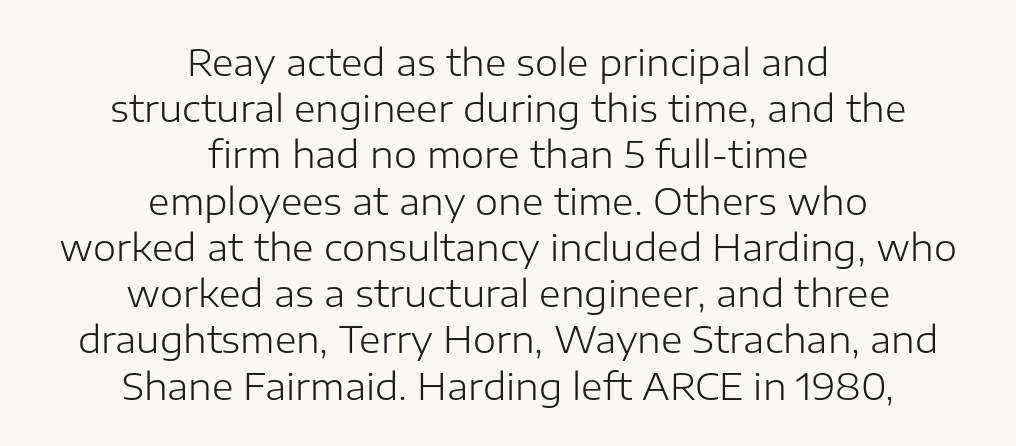
The image shows 37 px light sans-serif type, upright; set centered, normal line spacing (1.25x), normal letter spacing, not underlined; low stroke contrast and a medium x-height.
